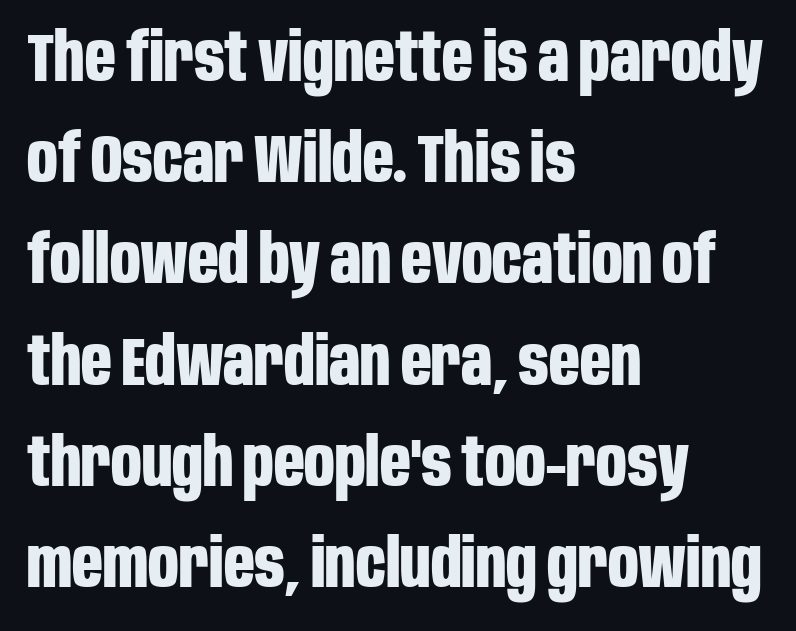
{"serif": "no", "italic": "no", "bold": "yes", "weight": "bold", "width": "condensed", "stroke_contrast": "low", "x_height": "large", "monospaced": "no", "underline": "no", "align": "left", "line_spacing": "normal", "line_spacing_ratio": 1.51, "letter_spacing": "normal", "letter_spacing_em": 0.0, "glyph_px": 67}
